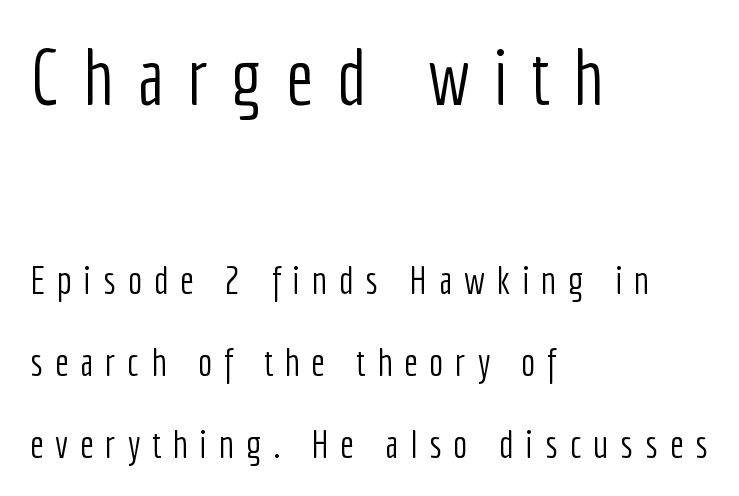
The image shows 78 px light, condensed sans-serif type, upright; set left-aligned, loose line spacing (2.1x), unusually wide letter spacing (+0.3 em), not underlined; the first (top) block is 2.0x larger; low stroke contrast and a medium x-height.
